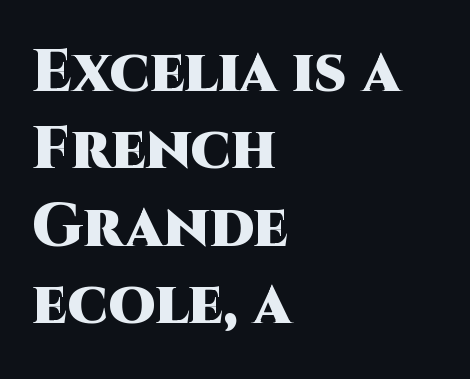
Q: Is the text bold? A: Yes.
Q: Is the text italic (slanted)? A: No, it is upright.
Q: Is the typeface a serif or a sans-serif typeface? A: Sans-serif.
Q: Is the text underlined? A: No.
Q: How is the paragraph aligned? A: Left-aligned.
Q: Is the spacing between letters normal or unusually wide? A: Normal.
Q: Is the spacing between lines tight, normal or loose? A: Normal.
Q: Width (condensed, normal, or wide)? A: Normal.
Q: Stroke contrast? A: High.
Q: x-height? A: Large.
Q: Monospaced? A: No.
